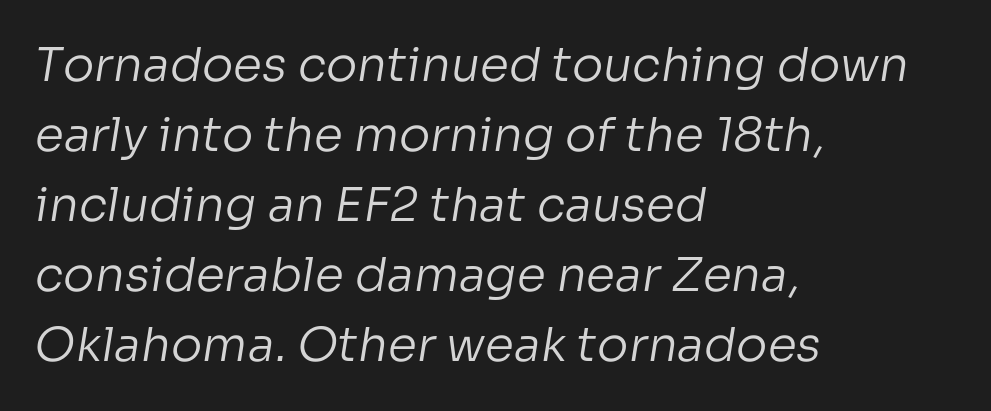
Q: Is the text bold? A: No.
Q: Is the typeface a serif or a sans-serif typeface? A: Sans-serif.
Q: Is the text underlined? A: No.
Q: How is the paragraph aligned? A: Left-aligned.
Q: Is the spacing between letters normal or unusually wide? A: Normal.
Q: Is the spacing between lines tight, normal or loose? A: Normal.
Q: Width (condensed, normal, or wide)? A: Normal.
Q: Stroke contrast? A: Low.
Q: x-height? A: Medium.
Q: Monospaced? A: No.
